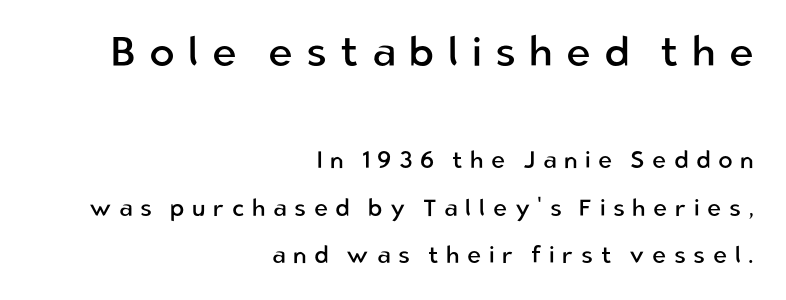
The image shows 42 px regular-weight sans-serif type, upright; set right-aligned, loose line spacing (1.97x), unusually wide letter spacing (+0.31 em), not underlined; the first (top) block is 1.75x larger; low stroke contrast and a medium x-height.
